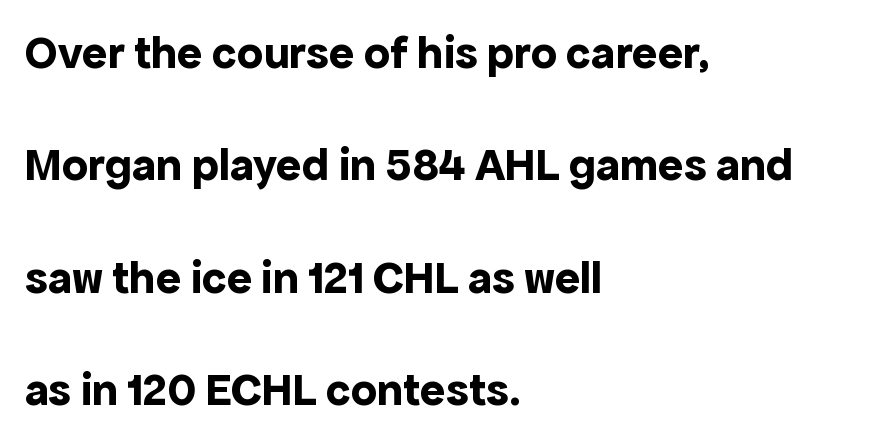
The image shows 47 px bold sans-serif type, upright; set left-aligned, loose line spacing (2.39x), normal letter spacing, not underlined; a medium x-height.
